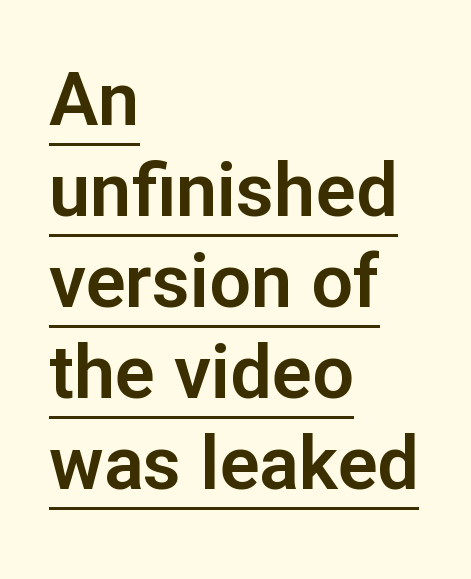
Q: Is the text italic (slanted)? A: No, it is upright.
Q: Is the typeface a serif or a sans-serif typeface? A: Sans-serif.
Q: Is the text underlined? A: Yes.
Q: How is the paragraph aligned? A: Left-aligned.
Q: Is the spacing between letters normal or unusually wide? A: Normal.
Q: Width (condensed, normal, or wide)? A: Normal.
Q: Stroke contrast? A: Low.
Q: x-height? A: Medium.
Q: Monospaced? A: No.
